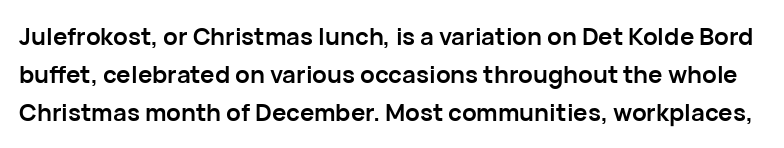
The image shows 24 px bold type, upright; set normal line spacing (1.58x), normal letter spacing, not underlined.
